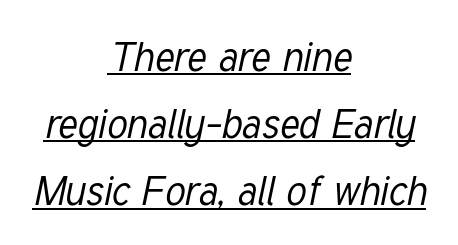
The rendered words wear a rule along their underside. Here the designer chose a conventional face with non-uniform glyph widths. Does extra space separate the letters? No, they use regular spacing. The font's italic variant was chosen for this text.
